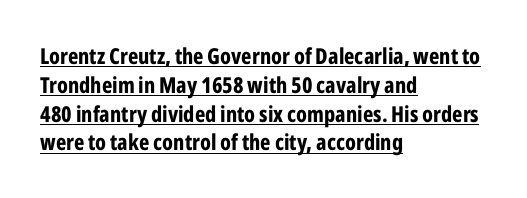
{"italic": "no", "bold": "yes", "underline": "yes", "align": "left", "line_spacing": "normal", "line_spacing_ratio": 1.31, "letter_spacing": "normal", "letter_spacing_em": 0.0, "glyph_px": 22}
